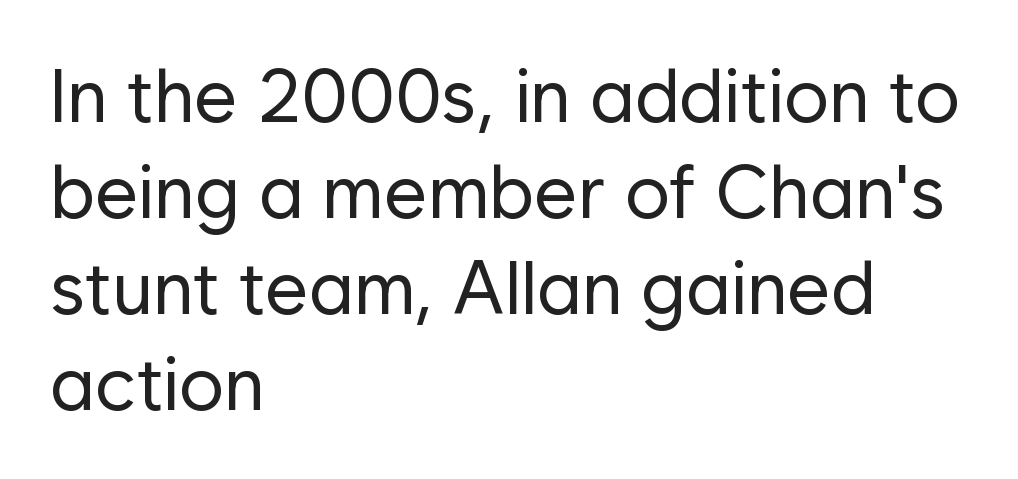
{"serif": "no", "italic": "no", "bold": "no", "weight": "regular", "width": "normal", "stroke_contrast": "low", "x_height": "medium", "monospaced": "no", "underline": "no", "align": "left", "line_spacing": "normal", "line_spacing_ratio": 1.28, "letter_spacing": "normal", "letter_spacing_em": 0.0, "glyph_px": 75}
